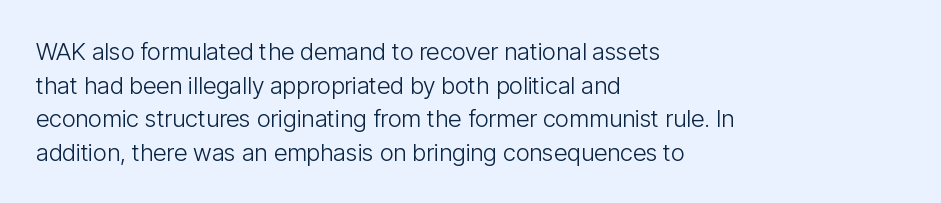
Q: Is the text bold? A: No.
Q: Is the text italic (slanted)? A: No, it is upright.
Q: Is the text underlined? A: No.
Q: How is the paragraph aligned? A: Left-aligned.
Q: Is the spacing between letters normal or unusually wide? A: Normal.
Q: Is the spacing between lines tight, normal or loose? A: Normal.
